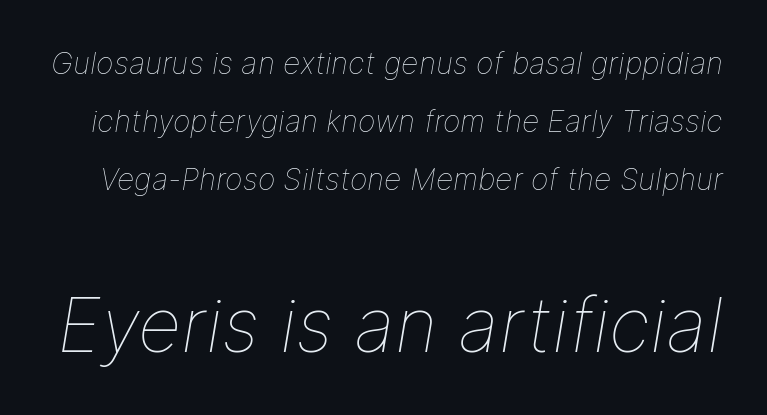
{"italic": "yes", "lean": "right", "slant_degrees": 9, "bold": "no", "weight": "thin", "width": "normal", "stroke_contrast": "low", "x_height": "medium", "monospaced": "no", "underline": "no", "line_spacing": "loose", "line_spacing_ratio": 1.94, "letter_spacing": "normal", "letter_spacing_em": 0.0, "larger_block": "second", "size_ratio": 2.5, "glyph_px": 75}
